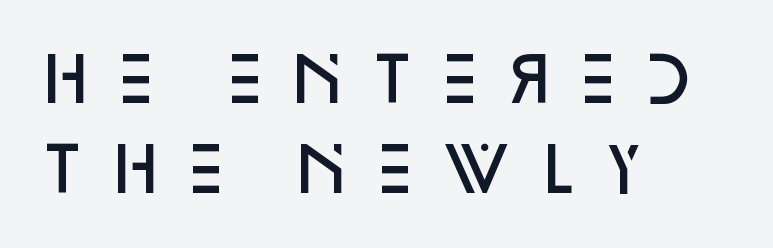
{"serif": "no", "italic": "no", "bold": "semi", "weight": "semibold", "width": "normal", "stroke_contrast": "low", "x_height": "large", "monospaced": "no", "underline": "no", "align": "left", "line_spacing": "normal", "line_spacing_ratio": 1.47, "letter_spacing": "wide", "letter_spacing_em": 0.25, "glyph_px": 61}
